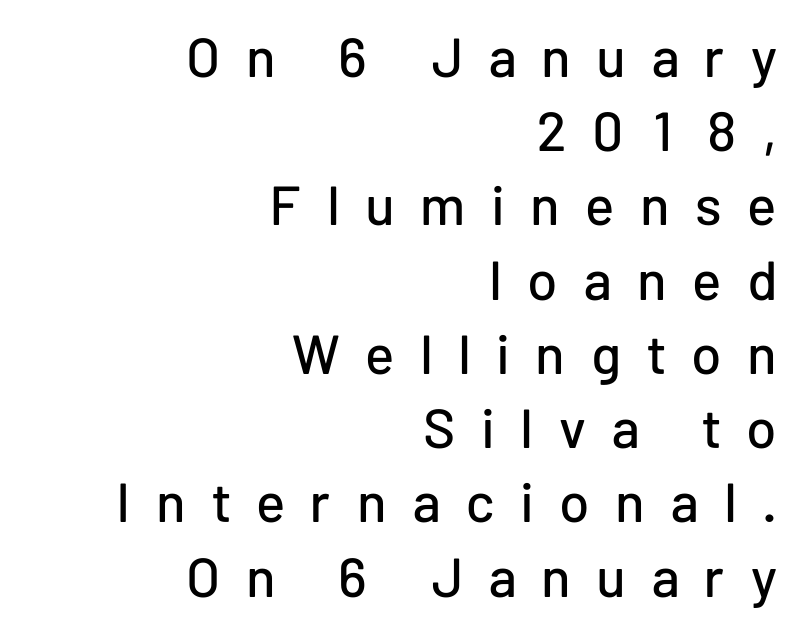
Think of a printed novel: that variable character pitch is what you see here. Honestly, there is no underline to notice here at all. One-word summary of the alignment: right. Stroke terminals: plain, sans-serif. The gaps between neighbouring characters are conspicuously large. If you measured baseline to baseline, you'd find a middling distance.
